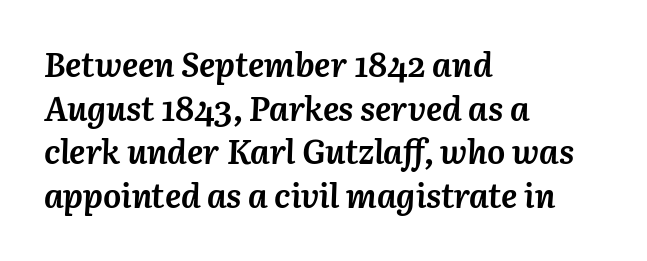
{"italic": "yes", "lean": "right", "slant_degrees": 3, "bold": "yes", "weight": "semibold", "width": "normal", "stroke_contrast": "medium", "x_height": "medium", "monospaced": "no", "underline": "no", "align": "left", "line_spacing": "normal", "line_spacing_ratio": 1.28, "letter_spacing": "normal", "letter_spacing_em": 0.0, "glyph_px": 34}
